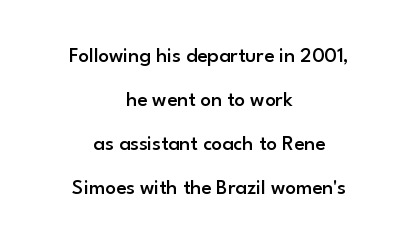
{"italic": "no", "bold": "semi", "underline": "no", "align": "center", "line_spacing": "loose", "line_spacing_ratio": 2.09, "letter_spacing": "normal", "letter_spacing_em": 0.0, "glyph_px": 21}
